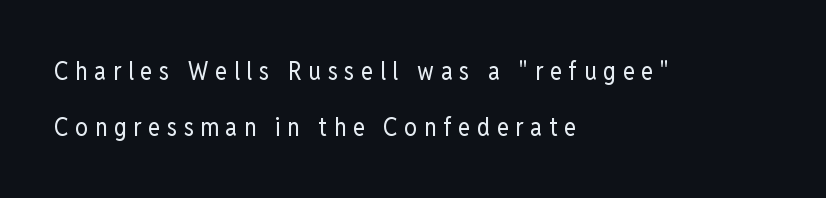
Q: Is the text bold? A: No.
Q: Is the text italic (slanted)? A: No, it is upright.
Q: Is the text underlined? A: No.
Q: How is the paragraph aligned? A: Left-aligned.
Q: Is the spacing between letters normal or unusually wide? A: Unusually wide.
Q: Is the spacing between lines tight, normal or loose? A: Loose.
